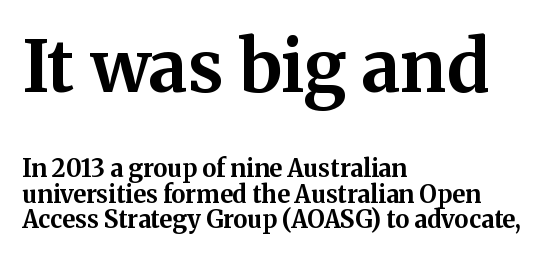
{"serif": "yes", "italic": "no", "bold": "yes", "weight": "bold", "width": "normal", "stroke_contrast": "medium", "x_height": "medium", "monospaced": "no", "underline": "no", "align": "left", "line_spacing": "tight", "line_spacing_ratio": 1.05, "letter_spacing": "normal", "letter_spacing_em": 0.0, "larger_block": "first", "size_ratio": 2.96, "glyph_px": 71}
